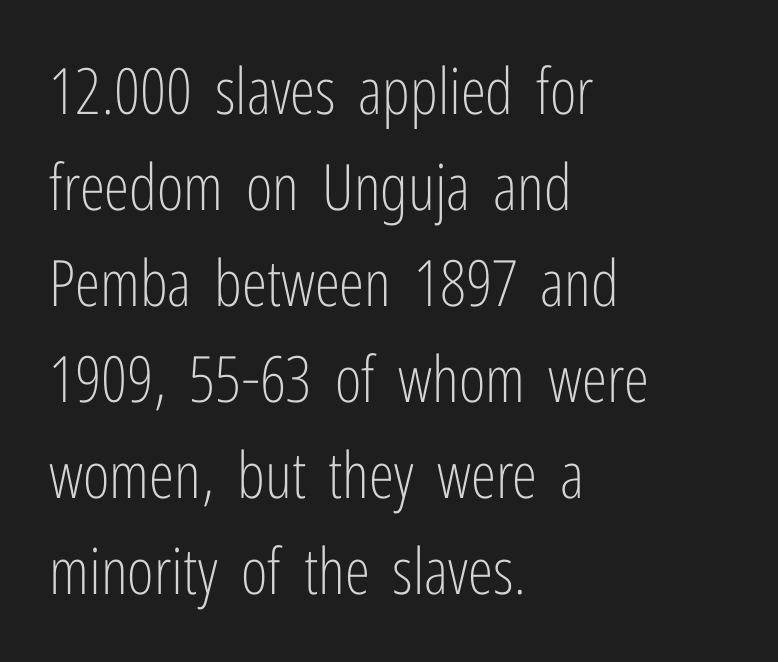
Q: Is the text bold? A: No.
Q: Is the text italic (slanted)? A: No, it is upright.
Q: Is the typeface a serif or a sans-serif typeface? A: Sans-serif.
Q: Is the text underlined? A: No.
Q: How is the paragraph aligned? A: Left-aligned.
Q: Is the spacing between letters normal or unusually wide? A: Normal.
Q: Is the spacing between lines tight, normal or loose? A: Normal.
Q: Width (condensed, normal, or wide)? A: Condensed.
Q: Stroke contrast? A: Low.
Q: x-height? A: Medium.
Q: Monospaced? A: No.
